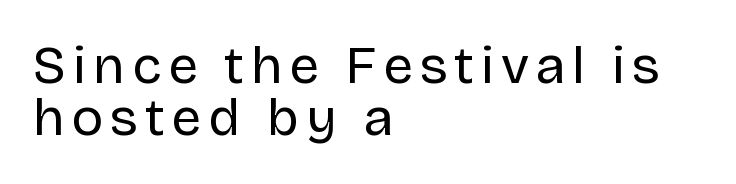
Q: Is the text bold? A: No.
Q: Is the text italic (slanted)? A: No, it is upright.
Q: Is the typeface a serif or a sans-serif typeface? A: Sans-serif.
Q: Is the text underlined? A: No.
Q: How is the paragraph aligned? A: Left-aligned.
Q: Is the spacing between lines tight, normal or loose? A: Tight.
Q: Width (condensed, normal, or wide)? A: Normal.
Q: Stroke contrast? A: Low.
Q: x-height? A: Large.
Q: Monospaced? A: No.
